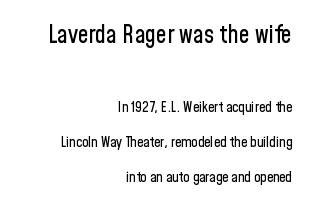
{"italic": "no", "underline": "no", "align": "right", "line_spacing": "loose", "line_spacing_ratio": 2.49, "letter_spacing": "normal", "letter_spacing_em": 0.0, "larger_block": "first", "size_ratio": 1.71, "glyph_px": 24}
